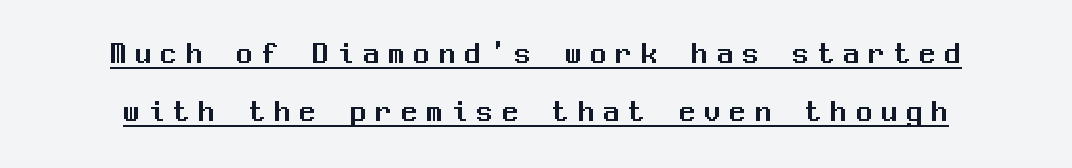
Q: Is the text italic (slanted)? A: No, it is upright.
Q: Is the typeface a serif or a sans-serif typeface? A: Sans-serif.
Q: Is the text underlined? A: Yes.
Q: Is the spacing between letters normal or unusually wide? A: Unusually wide.
Q: Width (condensed, normal, or wide)? A: Normal.
Q: Stroke contrast? A: Medium.
Q: x-height? A: Medium.
Q: Monospaced? A: Yes.
